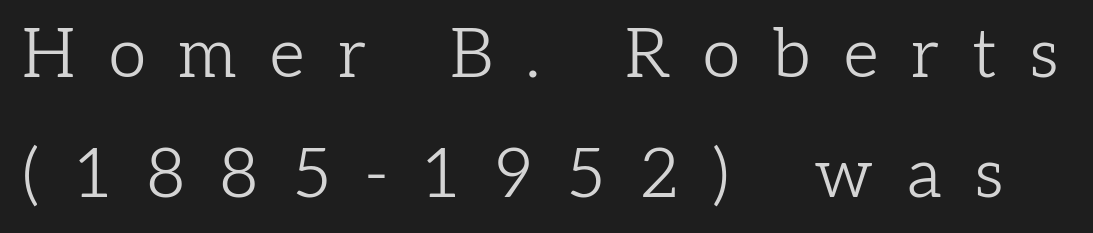
{"serif": "yes", "italic": "no", "bold": "no", "weight": "light", "width": "normal", "stroke_contrast": "low", "x_height": "medium", "monospaced": "no", "underline": "no", "line_spacing_ratio": 1.76, "letter_spacing": "wide", "letter_spacing_em": 0.49, "glyph_px": 68}
